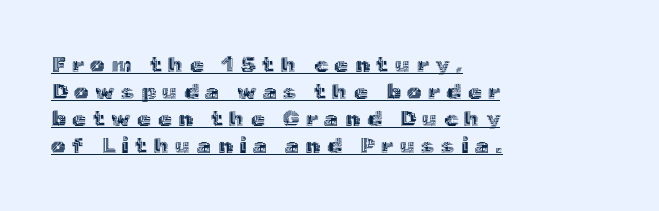
The image shows 22 px text type, upright; set left-aligned, line spacing 1.23x, unusually wide letter spacing (+0.31 em), underlined.
